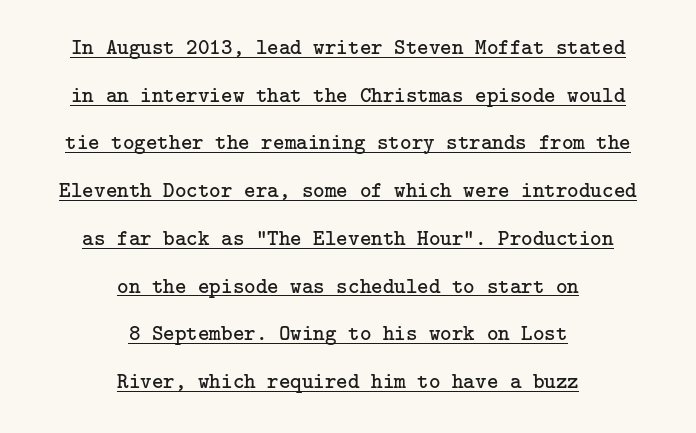
The image shows 22 px text type, upright; set centered, loose line spacing (2.17x), normal letter spacing, underlined.
